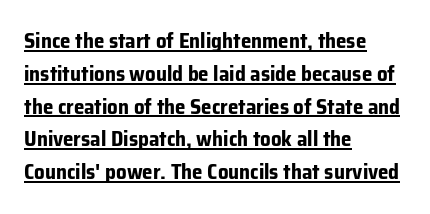
{"italic": "no", "bold": "yes", "underline": "yes", "align": "left", "line_spacing": "normal", "line_spacing_ratio": 1.56, "letter_spacing": "normal", "letter_spacing_em": 0.0, "glyph_px": 21}
